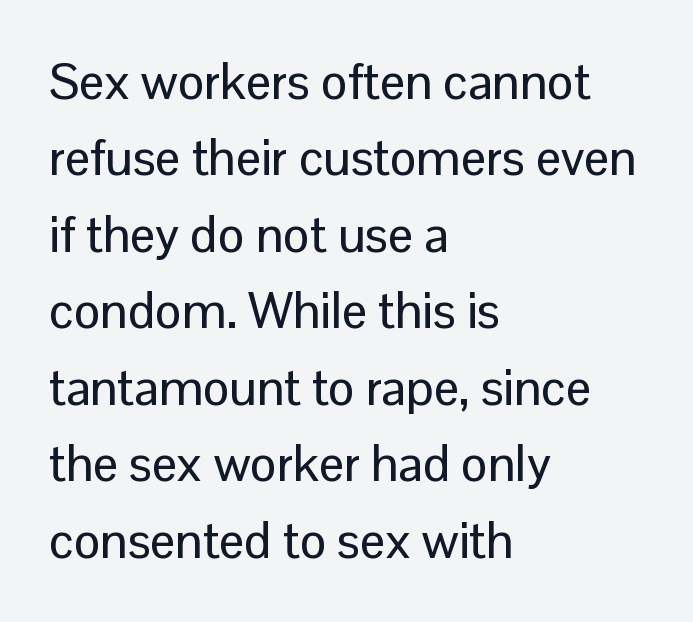
{"serif": "no", "italic": "no", "width": "normal", "stroke_contrast": "low", "x_height": "medium", "monospaced": "no", "underline": "no", "align": "left", "line_spacing": "normal", "line_spacing_ratio": 1.53, "letter_spacing": "normal", "letter_spacing_em": 0.0, "glyph_px": 50}
